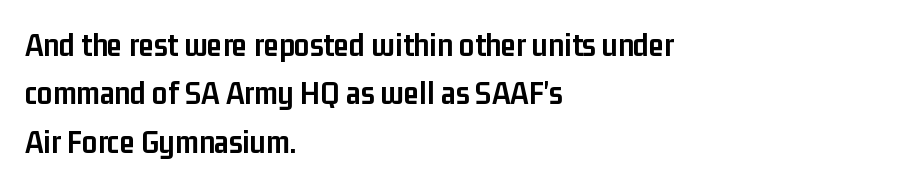
Caption: multi-line text, flush left, ragged right. Decoration check: the copy has no underline. Does the lettering tilt? It doesn't — this is upright. What weight is shown? A full bold with thick strokes.
